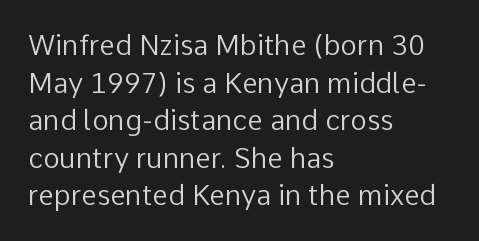
The image shows 28 px regular-weight sans-serif type, upright; set left-aligned, normal line spacing (1.34x), normal letter spacing, not underlined; low stroke contrast and a medium x-height.
